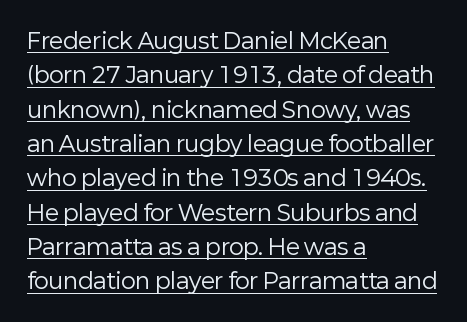
The image shows 22 px text type, upright; set left-aligned, normal line spacing (1.56x), normal letter spacing, underlined.
